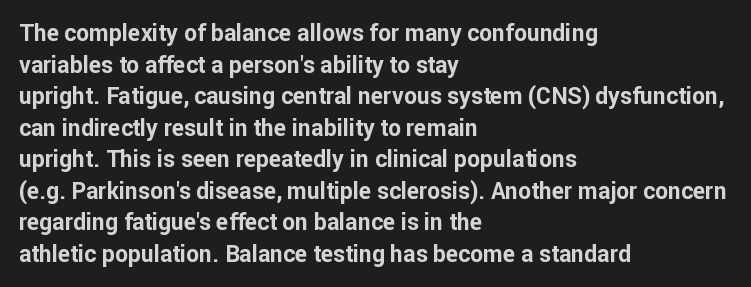
Q: Is the text bold? A: Yes.
Q: Is the text italic (slanted)? A: No, it is upright.
Q: Is the text underlined? A: No.
Q: How is the paragraph aligned? A: Left-aligned.
Q: Is the spacing between letters normal or unusually wide? A: Normal.
Q: Is the spacing between lines tight, normal or loose? A: Normal.
